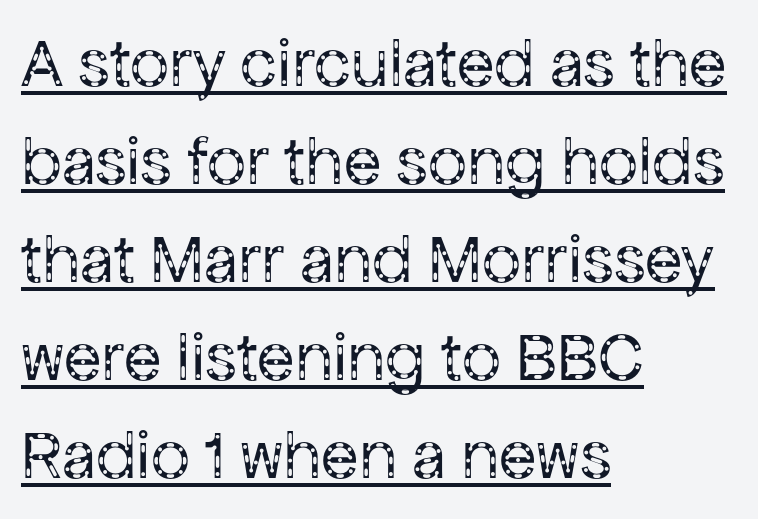
Q: Is the text bold? A: No.
Q: Is the text italic (slanted)? A: No, it is upright.
Q: Is the typeface a serif or a sans-serif typeface? A: Sans-serif.
Q: Is the text underlined? A: Yes.
Q: How is the paragraph aligned? A: Left-aligned.
Q: Is the spacing between letters normal or unusually wide? A: Normal.
Q: Is the spacing between lines tight, normal or loose? A: Normal.
Q: Width (condensed, normal, or wide)? A: Normal.
Q: Stroke contrast? A: Low.
Q: x-height? A: Medium.
Q: Monospaced? A: No.
